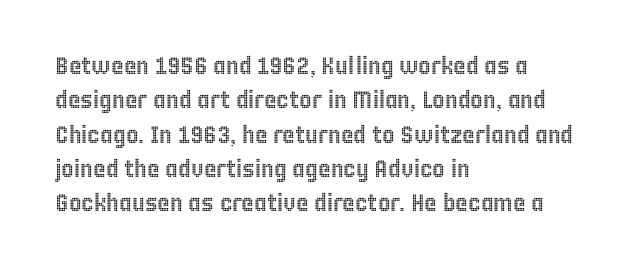
The image shows 24 px text type, upright; set left-aligned, normal line spacing (1.43x), normal letter spacing, not underlined.
